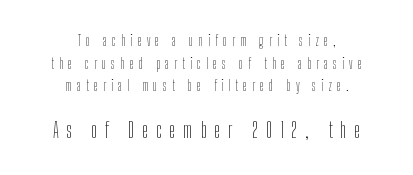
Q: Is the text bold? A: No.
Q: Is the text italic (slanted)? A: No, it is upright.
Q: Is the text underlined? A: No.
Q: How is the paragraph aligned? A: Centered.
Q: Is the spacing between letters normal or unusually wide? A: Unusually wide.
Q: Is the spacing between lines tight, normal or loose? A: Normal.
Q: Which block of text is set in a larger size, the first (top) or the second (bottom)? A: The second (bottom) one.
